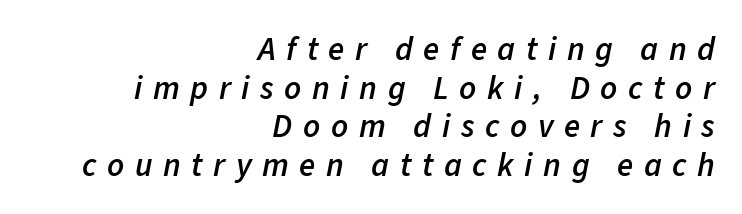
Q: Is the text bold? A: Semi-bold.
Q: Is the text italic (slanted)? A: Yes, it leans right by about 11 degrees.
Q: Is the text underlined? A: No.
Q: How is the paragraph aligned? A: Right-aligned.
Q: Is the spacing between letters normal or unusually wide? A: Unusually wide.
Q: Width (condensed, normal, or wide)? A: Normal.
Q: Stroke contrast? A: Low.
Q: x-height? A: Medium.
Q: Monospaced? A: No.
